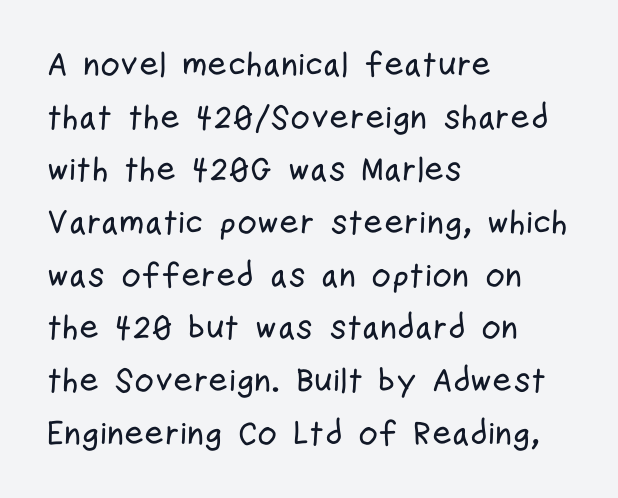
Ascenders rise straight up at ninety degrees. Caption: standard tracking, unaltered. Think of a printed novel: that variable character pitch is what you see here. The designer left line spacing at the default. The glyphs are unaccompanied by any horizontal stroke below them.
